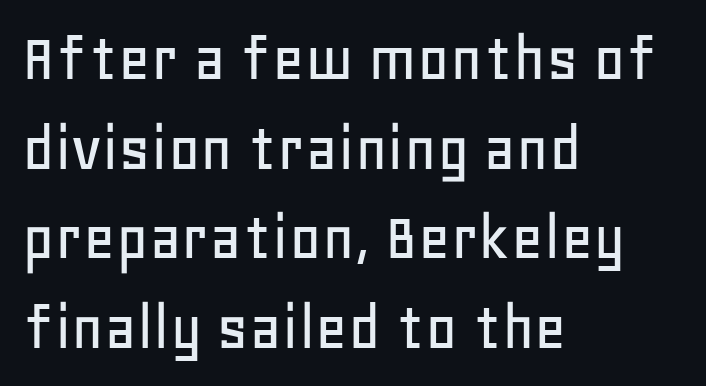
Q: Is the text italic (slanted)? A: No, it is upright.
Q: Is the typeface a serif or a sans-serif typeface? A: Sans-serif.
Q: Is the text underlined? A: No.
Q: How is the paragraph aligned? A: Left-aligned.
Q: Is the spacing between letters normal or unusually wide? A: Normal.
Q: Is the spacing between lines tight, normal or loose? A: Normal.
Q: Width (condensed, normal, or wide)? A: Normal.
Q: Stroke contrast? A: Low.
Q: x-height? A: Large.
Q: Monospaced? A: No.
